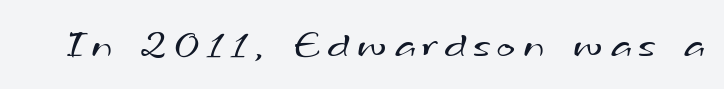
Q: Is the text bold? A: No.
Q: Is the typeface a serif or a sans-serif typeface? A: Sans-serif.
Q: Is the text underlined? A: No.
Q: Is the spacing between letters normal or unusually wide? A: Unusually wide.
Q: Width (condensed, normal, or wide)? A: Wide.
Q: Stroke contrast? A: Medium.
Q: x-height? A: Small.
Q: Monospaced? A: No.
